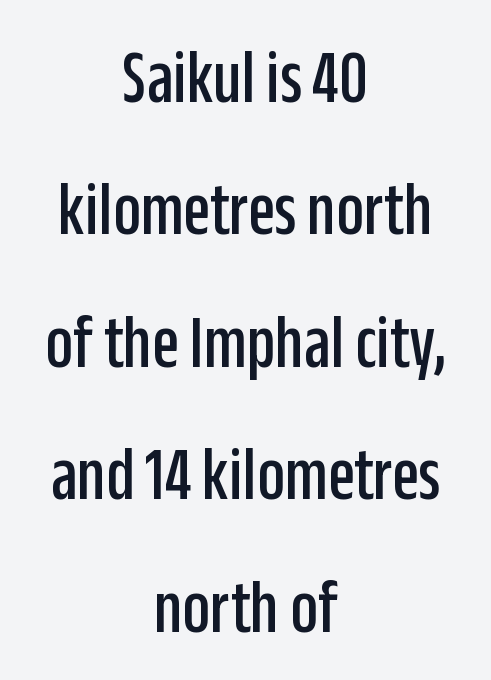
Type without underlining. The passage shown is typed in a proportional face where columns would drift. Type style note: lacks serifs. Is the block centered? Yes — each line is placed symmetrically about the middle. This is roman type, the default non-slanted kind. How are the letters spaced? Ordinarily, with no added tracking.
